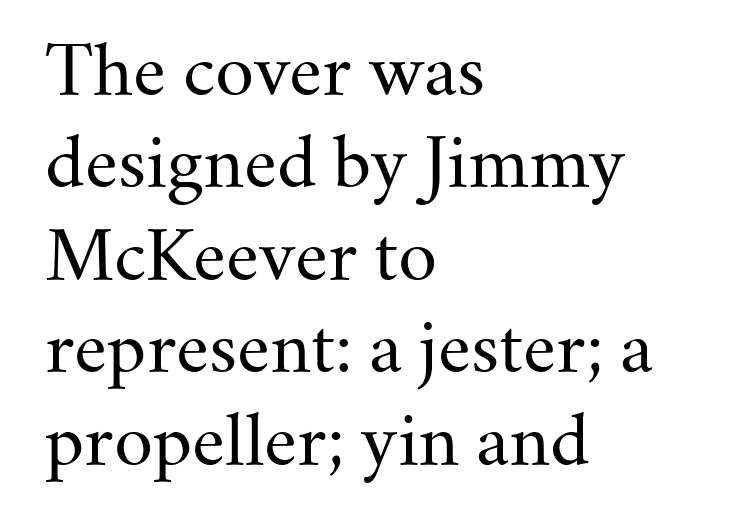
Q: Is the text bold? A: No.
Q: Is the text italic (slanted)? A: No, it is upright.
Q: Is the typeface a serif or a sans-serif typeface? A: Serif.
Q: Is the text underlined? A: No.
Q: How is the paragraph aligned? A: Left-aligned.
Q: Is the spacing between letters normal or unusually wide? A: Normal.
Q: Is the spacing between lines tight, normal or loose? A: Normal.
Q: Width (condensed, normal, or wide)? A: Normal.
Q: Stroke contrast? A: Medium.
Q: x-height? A: Small.
Q: Monospaced? A: No.
